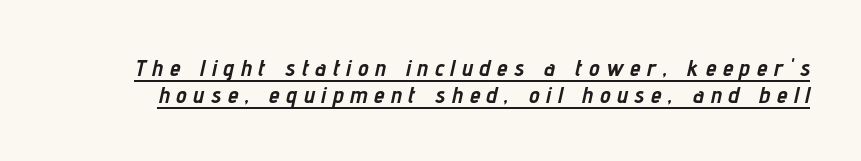
The rendering uses a small line-height, squeezing the rows. Looks like someone drew a line under every word here. The text carries the slant typical of an italic or oblique font. These lines carry a lot of weight — the face is fully bold.
